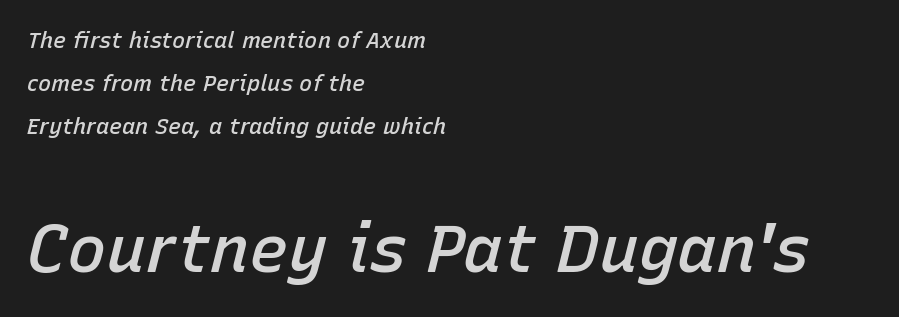
Students, this is semibold: more ink than regular, less than bold. Which chunk is bigger? The second one — the bottom block dwarfs the top. The face used here is proportionally spaced, like ordinary book or web type. Plain, unruled lines of type.
